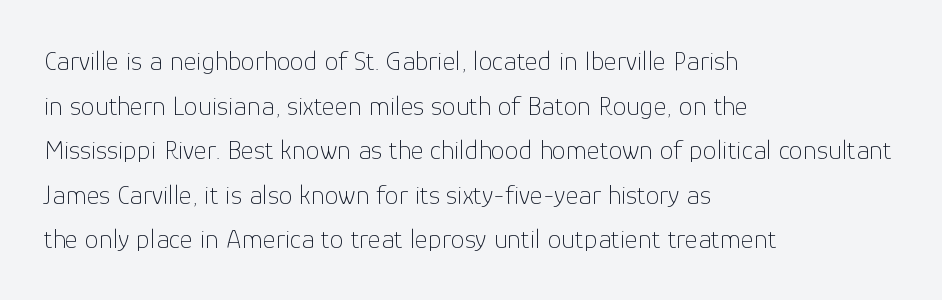
Q: Is the text bold? A: No.
Q: Is the text italic (slanted)? A: No, it is upright.
Q: Is the typeface a serif or a sans-serif typeface? A: Sans-serif.
Q: Is the text underlined? A: No.
Q: How is the paragraph aligned? A: Left-aligned.
Q: Is the spacing between letters normal or unusually wide? A: Normal.
Q: Is the spacing between lines tight, normal or loose? A: Normal.
Q: Width (condensed, normal, or wide)? A: Normal.
Q: Stroke contrast? A: Low.
Q: x-height? A: Medium.
Q: Monospaced? A: No.
